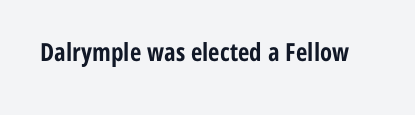
The image shows 25 px bold type, upright; set normal letter spacing, not underlined.
